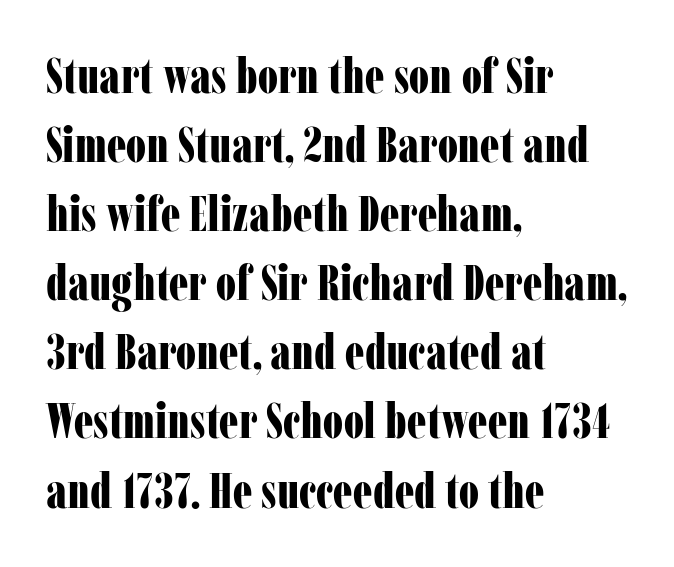
Q: Is the text bold? A: Yes.
Q: Is the text italic (slanted)? A: No, it is upright.
Q: Is the typeface a serif or a sans-serif typeface? A: Serif.
Q: Is the text underlined? A: No.
Q: How is the paragraph aligned? A: Left-aligned.
Q: Is the spacing between letters normal or unusually wide? A: Normal.
Q: Is the spacing between lines tight, normal or loose? A: Normal.
Q: Width (condensed, normal, or wide)? A: Condensed.
Q: Stroke contrast? A: Low.
Q: x-height? A: Medium.
Q: Monospaced? A: No.
